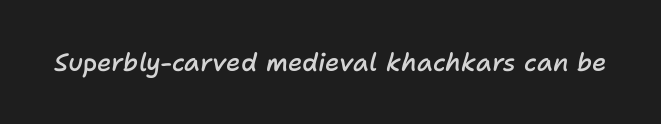
Q: Is the text bold? A: Semi-bold.
Q: Is the text italic (slanted)? A: Yes, it leans right by about 11 degrees.
Q: Is the text underlined? A: No.
Q: Is the spacing between letters normal or unusually wide? A: Normal.
